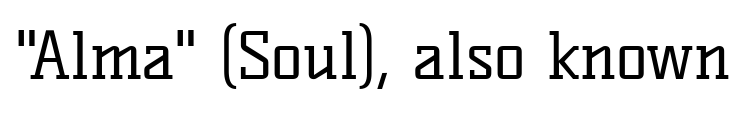
{"serif": "yes", "italic": "no", "bold": "no", "weight": "regular", "width": "normal", "stroke_contrast": "low", "x_height": "medium", "monospaced": "no", "underline": "no", "letter_spacing": "normal", "letter_spacing_em": 0.0, "glyph_px": 65}
